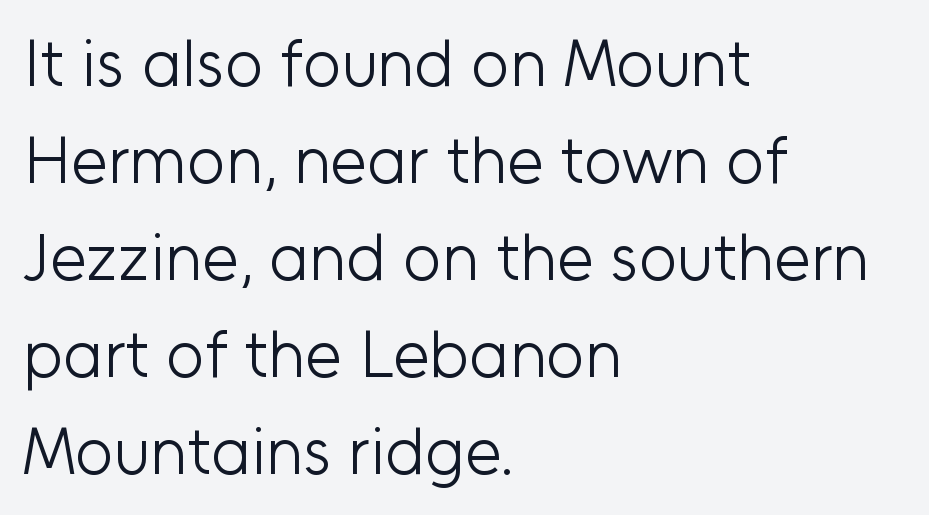
Q: Is the text bold? A: No.
Q: Is the text italic (slanted)? A: No, it is upright.
Q: Is the typeface a serif or a sans-serif typeface? A: Sans-serif.
Q: Is the text underlined? A: No.
Q: How is the paragraph aligned? A: Left-aligned.
Q: Is the spacing between letters normal or unusually wide? A: Normal.
Q: Is the spacing between lines tight, normal or loose? A: Normal.
Q: Width (condensed, normal, or wide)? A: Normal.
Q: Stroke contrast? A: Low.
Q: x-height? A: Medium.
Q: Monospaced? A: No.
